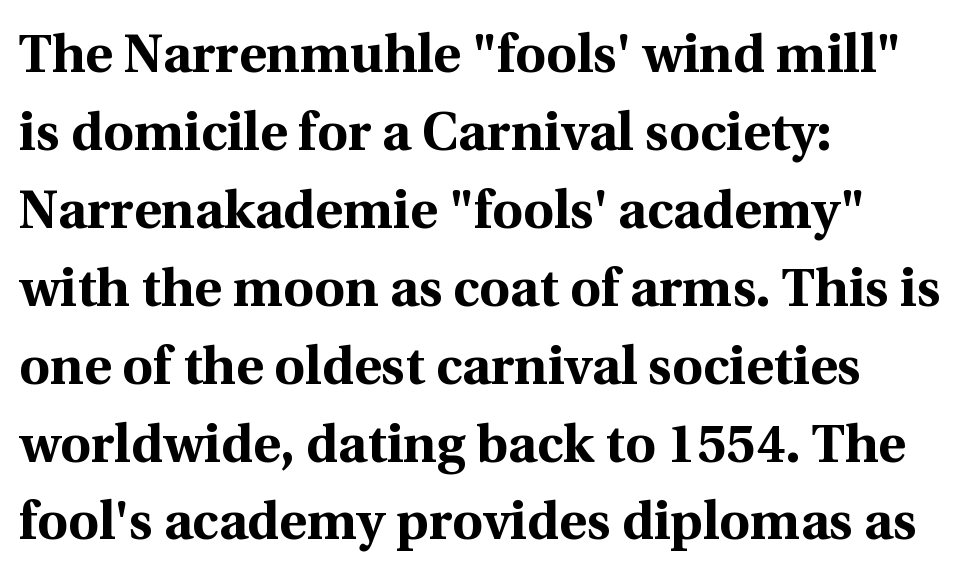
The image shows 53 px bold serif type, upright; set left-aligned, normal line spacing (1.47x), normal letter spacing, not underlined; a medium x-height.
